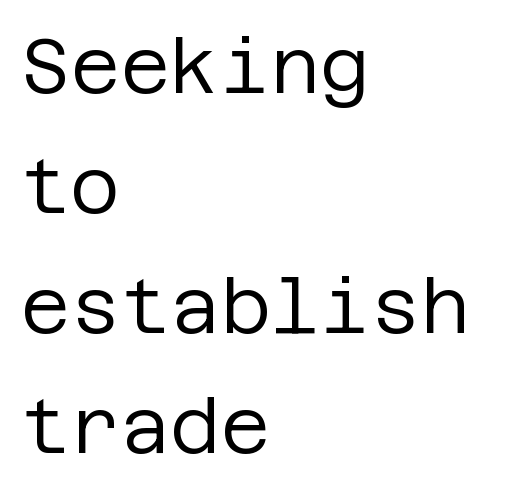
Q: Is the text bold? A: No.
Q: Is the text italic (slanted)? A: No, it is upright.
Q: Is the typeface a serif or a sans-serif typeface? A: Sans-serif.
Q: Is the text underlined? A: No.
Q: How is the paragraph aligned? A: Left-aligned.
Q: Is the spacing between letters normal or unusually wide? A: Normal.
Q: Is the spacing between lines tight, normal or loose? A: Normal.
Q: Width (condensed, normal, or wide)? A: Normal.
Q: Stroke contrast? A: Low.
Q: x-height? A: Large.
